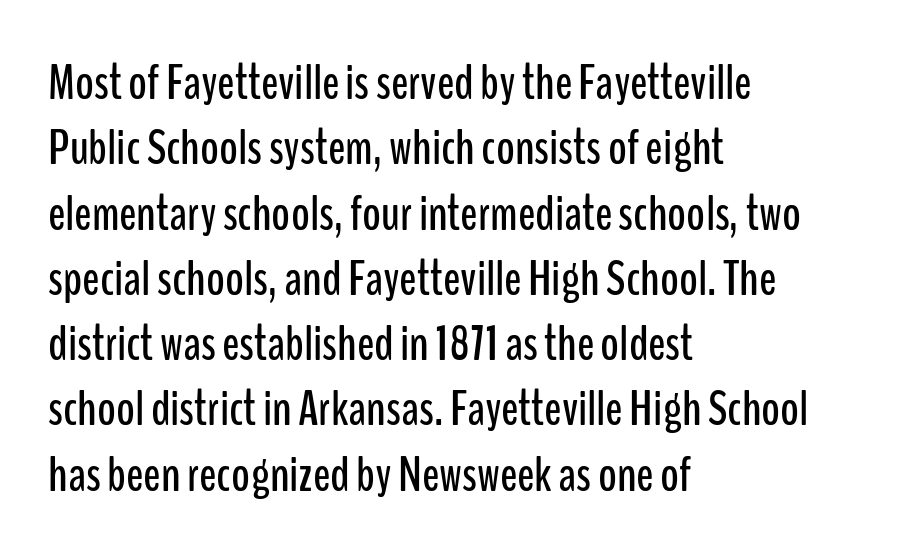
The image shows 51 px condensed sans-serif type, upright; set left-aligned, normal line spacing (1.28x), normal letter spacing, not underlined; low stroke contrast and a medium x-height.
